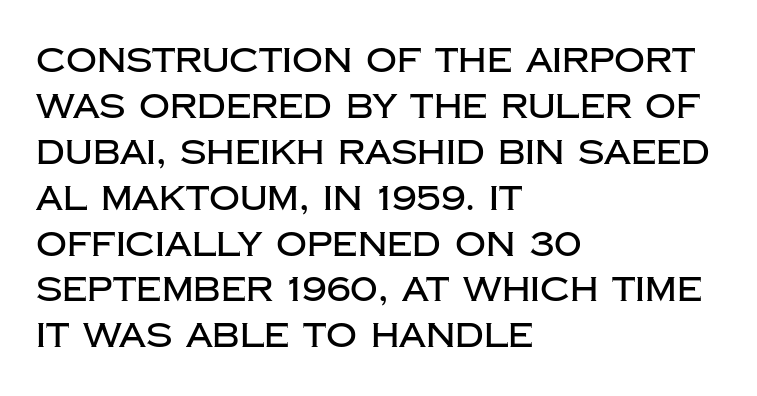
Unmarked baselines from the first word to the last. Line starts are locked; line ends wander. Vertically, the passage feels balanced, rows spaced as you'd expect. This rendering leaves character spacing at its baseline value. Here the designer chose a conventional face with non-uniform glyph widths.
